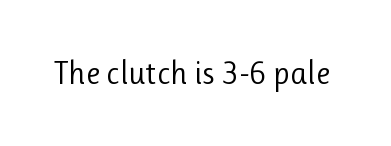
The rendering keeps characters at their native spacing. Each letter's strokes conclude bluntly, with no projecting serifs. Heaviness? Minimal to ordinary, like unemphasized prose. Clear beneath every line of the passage. Character widths vary here, with narrow letters taking less room than wide ones.
